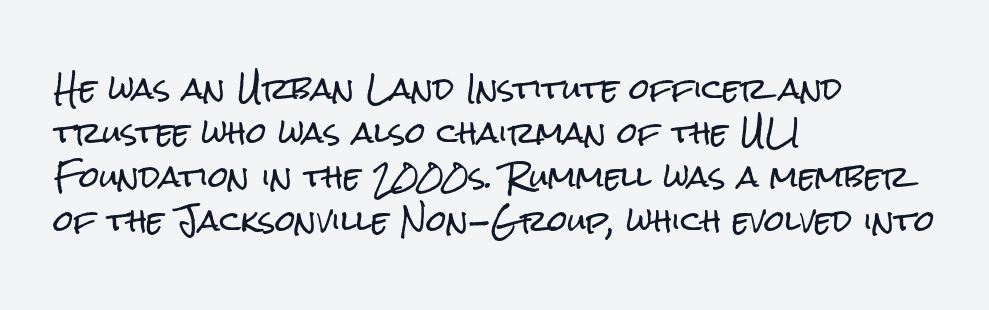
Q: Is the text italic (slanted)? A: No, it is upright.
Q: Is the typeface a serif or a sans-serif typeface? A: Sans-serif.
Q: Is the text underlined? A: No.
Q: How is the paragraph aligned? A: Left-aligned.
Q: Is the spacing between letters normal or unusually wide? A: Normal.
Q: Is the spacing between lines tight, normal or loose? A: Normal.
Q: Width (condensed, normal, or wide)? A: Condensed.
Q: Stroke contrast? A: Low.
Q: x-height? A: Medium.
Q: Monospaced? A: No.
